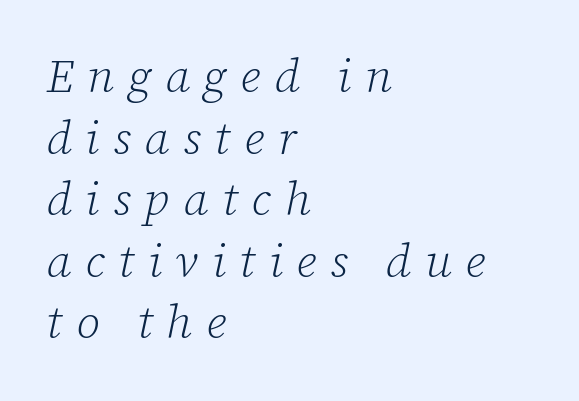
The image shows 47 px light serif type, italic (leaning right); set left-aligned, normal line spacing (1.31x), unusually wide letter spacing (+0.29 em), not underlined; low stroke contrast and a medium x-height.
